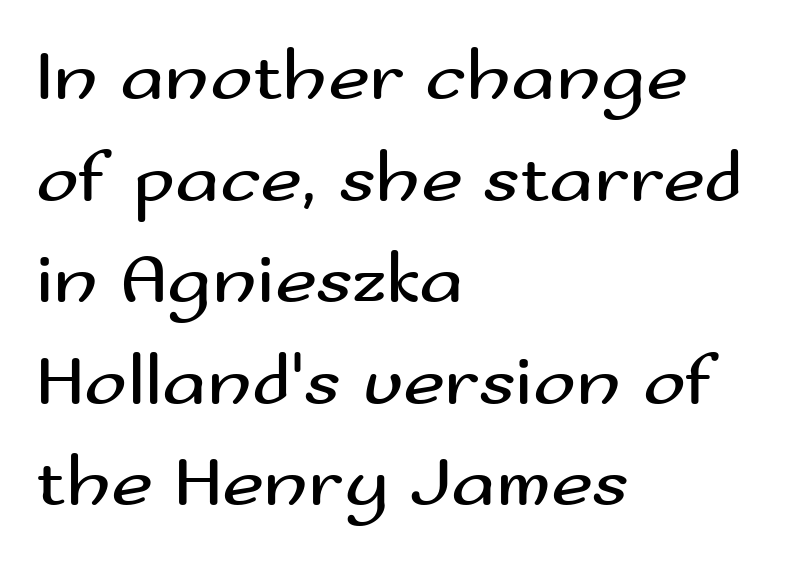
The image shows 72 px regular-weight, wide sans-serif type, upright; set left-aligned, normal line spacing (1.41x), normal letter spacing, not underlined; medium stroke contrast and a small x-height.
